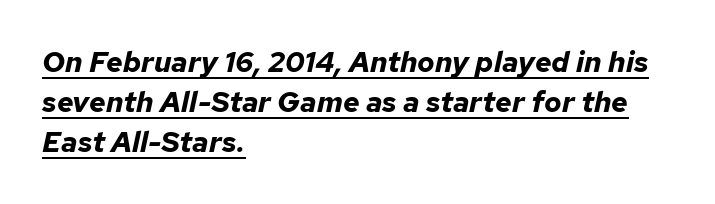
{"italic": "yes", "lean": "right", "slant_degrees": 12, "bold": "yes", "weight": "bold", "width": "normal", "stroke_contrast": "low", "x_height": "medium", "monospaced": "no", "underline": "yes", "align": "left", "line_spacing": "normal", "line_spacing_ratio": 1.38, "letter_spacing": "normal", "letter_spacing_em": 0.0, "glyph_px": 29}
